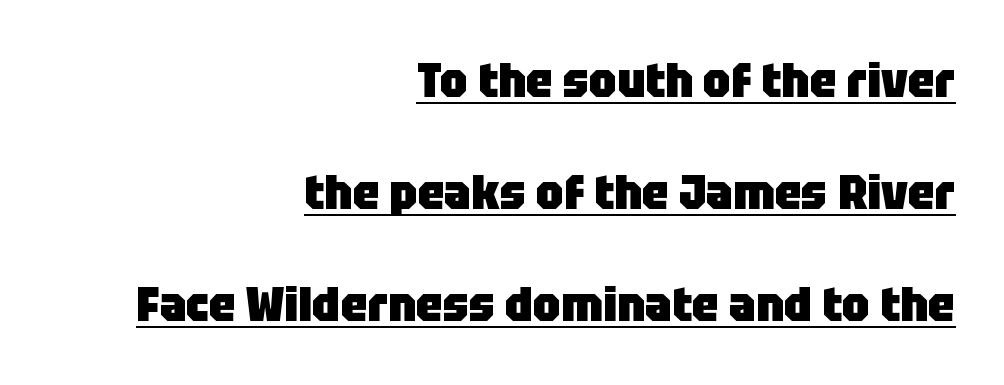
The image shows 48 px heavy sans-serif type, upright; set right-aligned, loose line spacing (2.33x), normal letter spacing, underlined; low stroke contrast and a large x-height.
